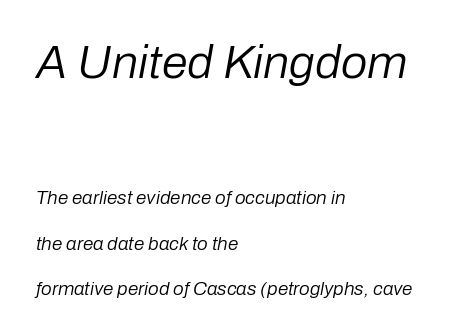
It's the slanting kind of type. Lines of text with bare space underneath. Widely set lines give the paragraph a tall, airy silhouette. Type size steps down from the first block to the second. Spacing verdict: proportional, widths tailored to each character. The strokes are not fattened; the text isn't bold.
